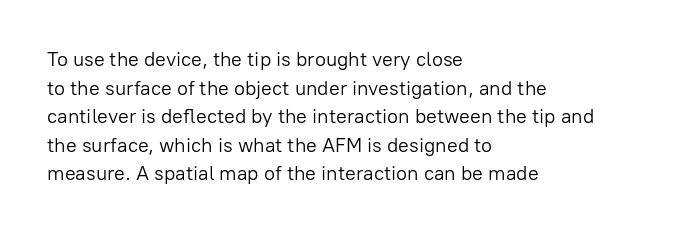
The image shows 20 px text type, upright; set left-aligned, normal line spacing (1.43x), normal letter spacing, not underlined.
